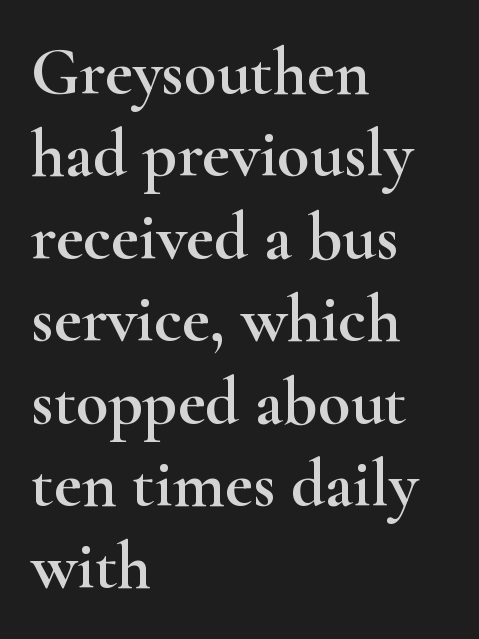
The image shows 67 px wide serif type, upright; set left-aligned, line spacing 1.23x, normal letter spacing, not underlined; high stroke contrast and a small x-height.
